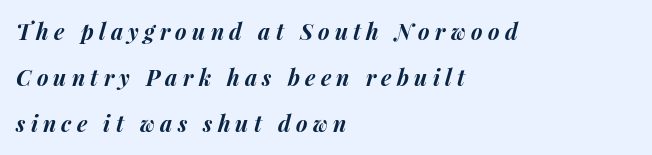
In terms of posture, this sample is oblique. The horizontal fit of the characters is loose and conspicuously gappy. Strong, thick strokes mark this as bold type. Caption: multi-line text, flush left, ragged right.
